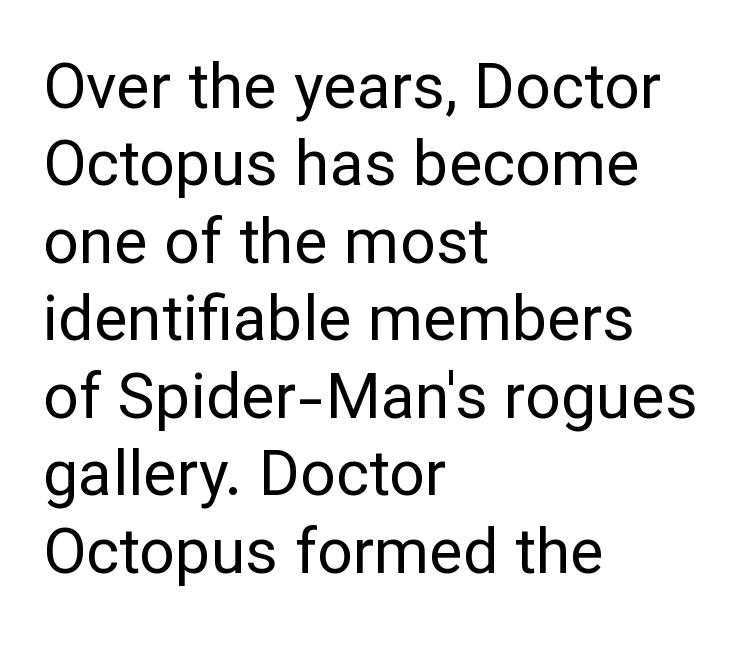
Letter spacing: default. Posture: upright roman. The string is rendered with underlining switched off. You can tell from the bare stems that sans-serif type was used.
